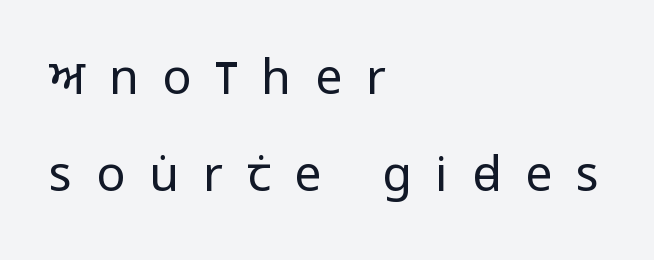
The image shows 48 px regular-weight, condensed sans-serif type, upright; set left-aligned, loose line spacing (2.02x), unusually wide letter spacing (+0.5 em), not underlined; low stroke contrast and a large x-height.
